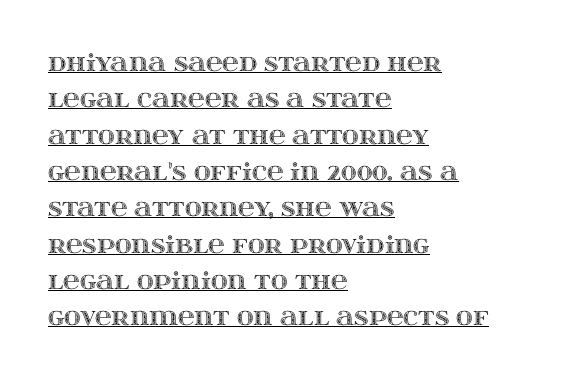
Q: Is the text italic (slanted)? A: No, it is upright.
Q: Is the text underlined? A: Yes.
Q: How is the paragraph aligned? A: Left-aligned.
Q: Is the spacing between letters normal or unusually wide? A: Normal.
Q: Is the spacing between lines tight, normal or loose? A: Normal.
